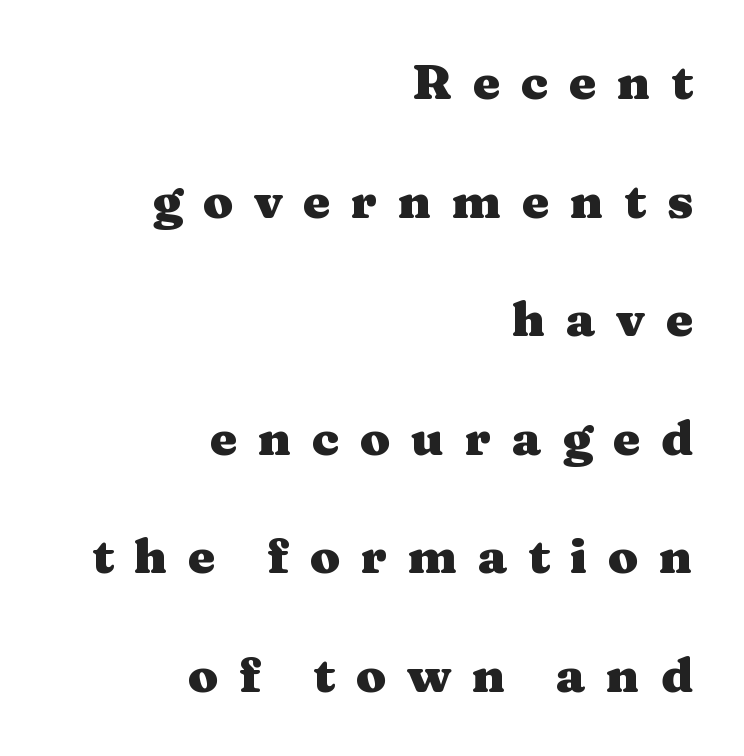
Q: Is the text bold? A: Yes.
Q: Is the text italic (slanted)? A: No, it is upright.
Q: Is the typeface a serif or a sans-serif typeface? A: Serif.
Q: Is the text underlined? A: No.
Q: How is the paragraph aligned? A: Right-aligned.
Q: Is the spacing between letters normal or unusually wide? A: Unusually wide.
Q: Is the spacing between lines tight, normal or loose? A: Loose.
Q: Width (condensed, normal, or wide)? A: Wide.
Q: Stroke contrast? A: Medium.
Q: x-height? A: Medium.
Q: Monospaced? A: No.
